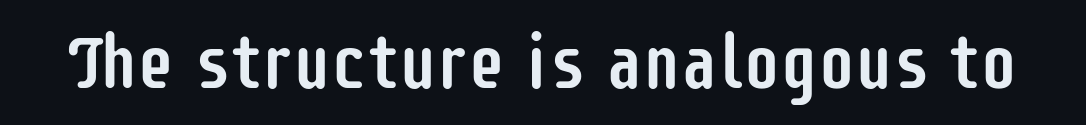
{"serif": "no", "italic": "no", "width": "condensed", "stroke_contrast": "low", "x_height": "large", "monospaced": "no", "underline": "no", "letter_spacing": "normal", "letter_spacing_em": 0.0, "glyph_px": 75}
